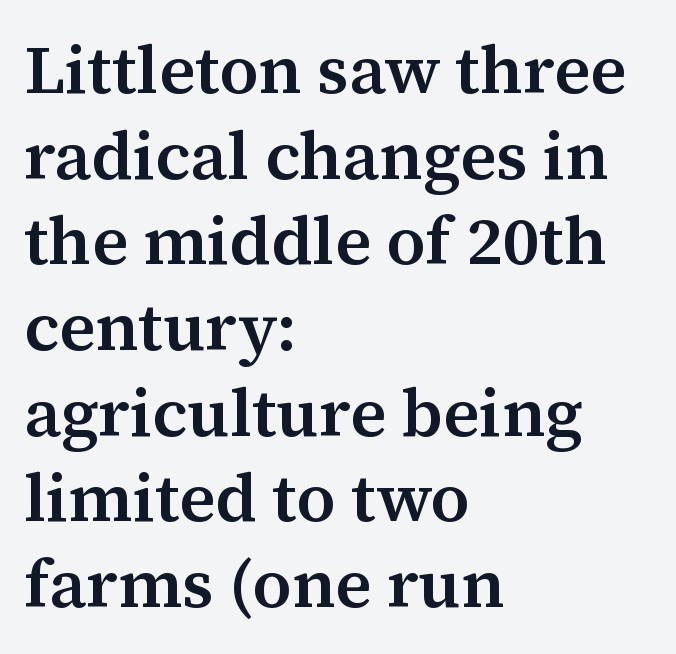
Q: Is the text bold? A: Semi-bold.
Q: Is the text italic (slanted)? A: No, it is upright.
Q: Is the typeface a serif or a sans-serif typeface? A: Serif.
Q: Is the text underlined? A: No.
Q: How is the paragraph aligned? A: Left-aligned.
Q: Is the spacing between letters normal or unusually wide? A: Normal.
Q: Is the spacing between lines tight, normal or loose? A: Normal.
Q: Width (condensed, normal, or wide)? A: Normal.
Q: Stroke contrast? A: Medium.
Q: x-height? A: Medium.
Q: Monospaced? A: No.
